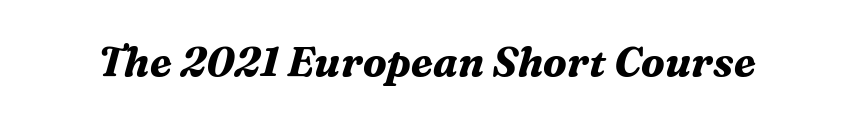
The image shows 41 px bold serif type, italic (leaning right); set normal letter spacing, not underlined; medium stroke contrast and a medium x-height.
